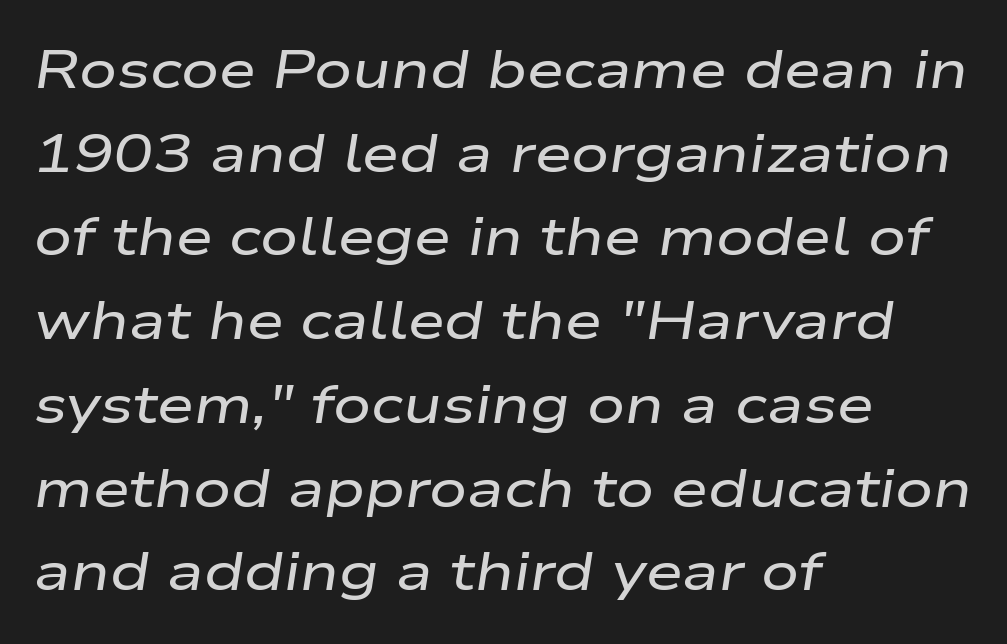
The image shows 53 px wide type, italic (leaning right); set left-aligned, normal line spacing (1.58x), normal letter spacing, not underlined; low stroke contrast and a medium x-height.
